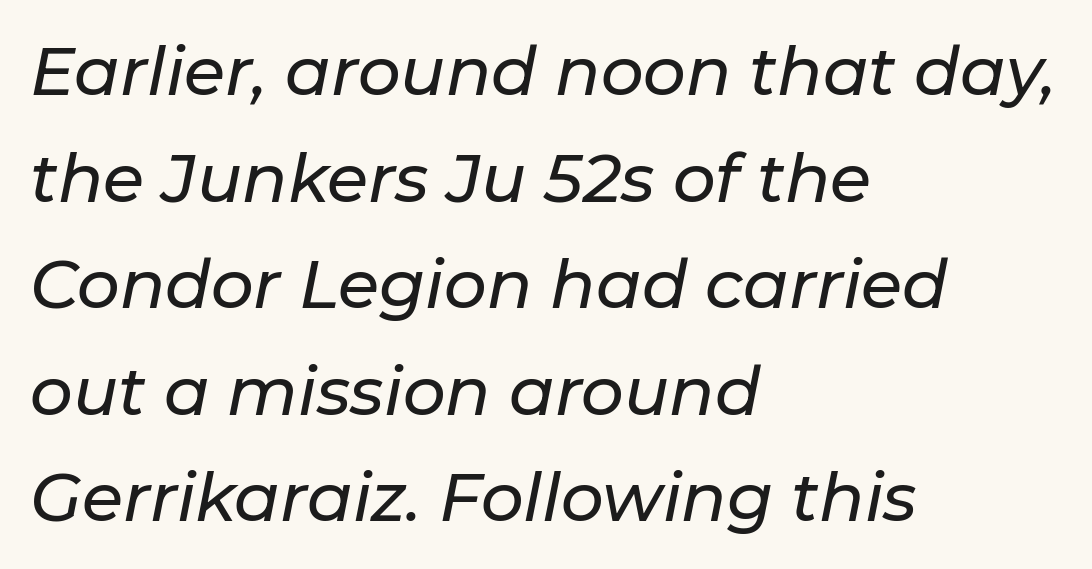
{"italic": "yes", "lean": "right", "slant_degrees": 11, "width": "normal", "stroke_contrast": "low", "x_height": "medium", "monospaced": "no", "underline": "no", "align": "left", "line_spacing": "normal", "line_spacing_ratio": 1.59, "letter_spacing": "normal", "letter_spacing_em": 0.0, "glyph_px": 67}
